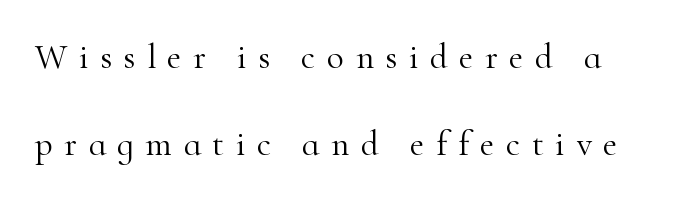
Stems and bowls with no extra thickness — not bold. The lines are spread far apart with generous leading. Note: serifs present on the glyphs. Letters rest on an invisible, unmarked baseline. Do the letters lean? They stand straight. The letters advance in unequal steps, a hallmark of proportional type.
